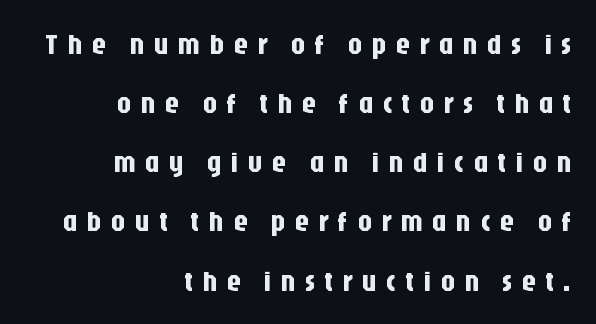
A roman cut, with each character standing at attention. No word sits above an underline. This rendering widens character spacing well past its baseline value. Compared with a flush-left layout, this one pins lines to the opposite, right side. Each letter keeps its own natural width here, so spacing adapts to shape. Serifs: no, the terminals of the letterforms are clean.
